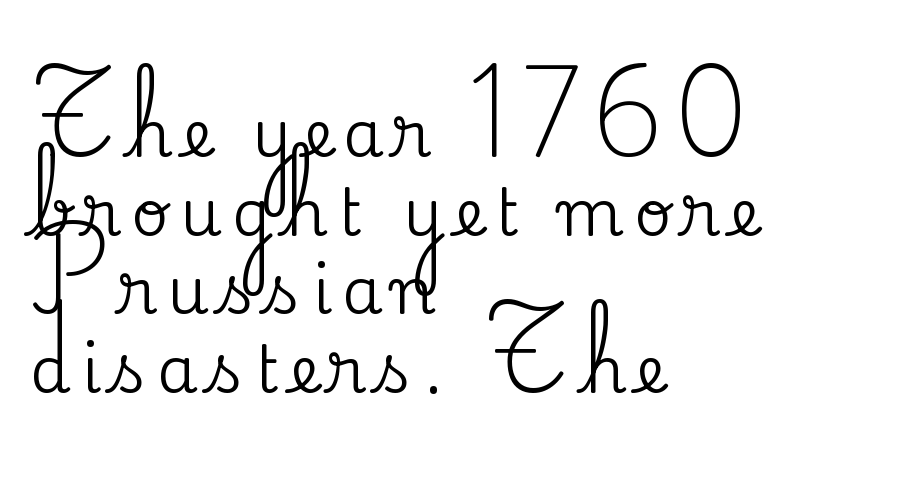
{"serif": "yes", "italic": "no", "width": "normal", "stroke_contrast": "medium", "x_height": "small", "monospaced": "no", "underline": "no", "align": "left", "line_spacing_ratio": 1.21, "glyph_px": 65}
